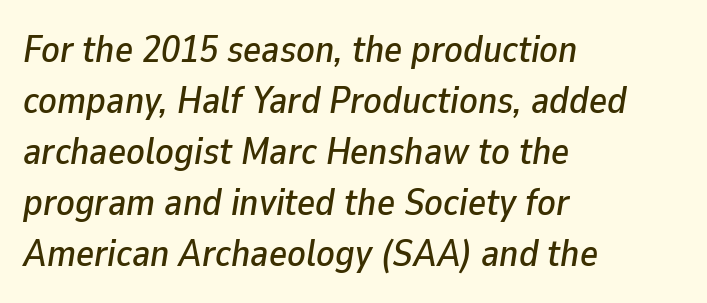
One-word summary of the alignment: left. Vertical spacing — default. The rendering uses natural spacing where letterforms have individual widths. The passage shown leans; its letterforms are oblique.
